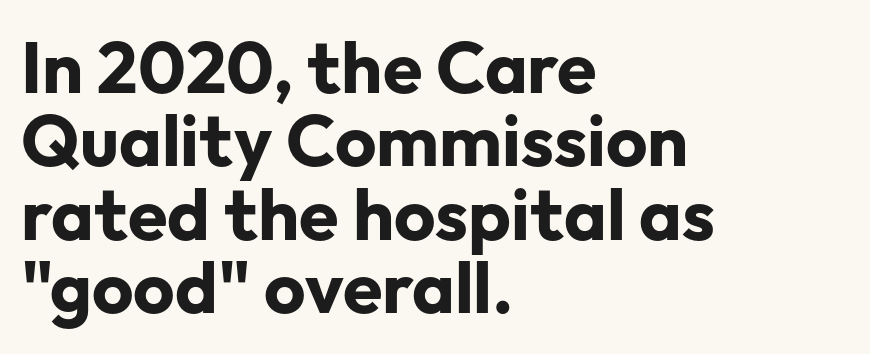
The image shows 72 px bold sans-serif type, upright; set left-aligned, tight line spacing (1.02x), normal letter spacing, not underlined; low stroke contrast and a medium x-height.
